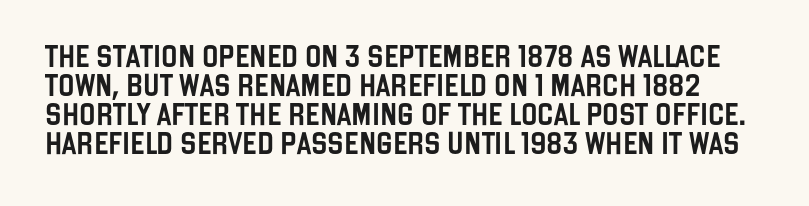
{"italic": "no", "underline": "no", "line_spacing": "normal", "line_spacing_ratio": 1.32, "letter_spacing": "normal", "letter_spacing_em": 0.0, "glyph_px": 22}
